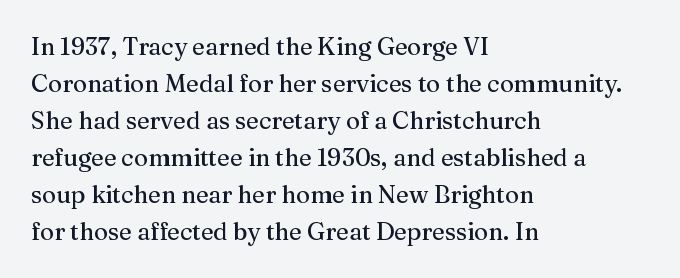
Q: Is the text italic (slanted)? A: No, it is upright.
Q: Is the text underlined? A: No.
Q: How is the paragraph aligned? A: Left-aligned.
Q: Is the spacing between letters normal or unusually wide? A: Normal.
Q: Is the spacing between lines tight, normal or loose? A: Normal.
